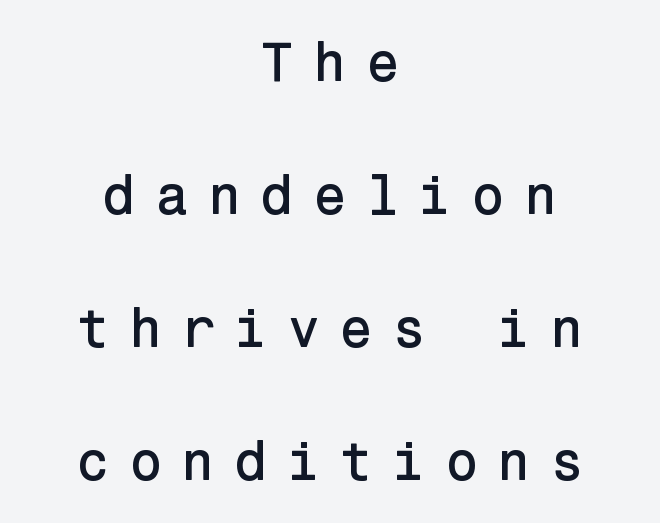
Q: Is the text italic (slanted)? A: No, it is upright.
Q: Is the typeface a serif or a sans-serif typeface? A: Sans-serif.
Q: Is the text underlined? A: No.
Q: How is the paragraph aligned? A: Centered.
Q: Is the spacing between letters normal or unusually wide? A: Unusually wide.
Q: Is the spacing between lines tight, normal or loose? A: Loose.
Q: Width (condensed, normal, or wide)? A: Normal.
Q: Stroke contrast? A: Low.
Q: x-height? A: Medium.
